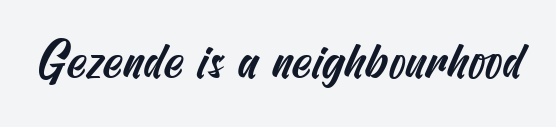
The image shows 50 px condensed sans-serif type; set normal letter spacing, not underlined; medium stroke contrast and a small x-height.
